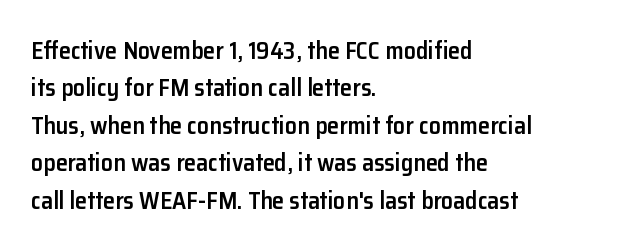
Summary of vertical rhythm: regular, with standard interline spacing. Do the letters lean? They stand straight. The passage is arranged the way most books set body copy — flush left. Bare-footed words on every line. The gaps between neighbouring characters are ordinary and unremarkable.
